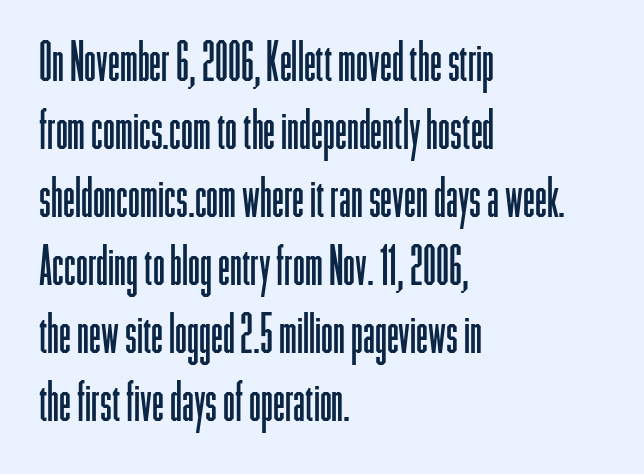
{"serif": "no", "italic": "no", "bold": "no", "weight": "light", "width": "condensed", "stroke_contrast": "low", "x_height": "medium", "monospaced": "no", "underline": "no", "align": "left", "line_spacing": "normal", "line_spacing_ratio": 1.26, "letter_spacing": "normal", "letter_spacing_em": 0.0, "glyph_px": 54}
